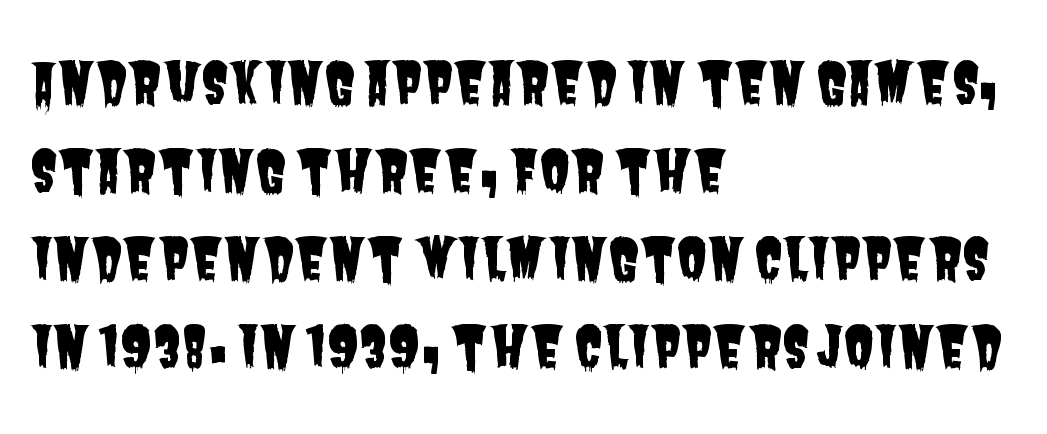
Q: Is the typeface a serif or a sans-serif typeface? A: Sans-serif.
Q: Is the text underlined? A: No.
Q: How is the paragraph aligned? A: Left-aligned.
Q: Is the spacing between letters normal or unusually wide? A: Normal.
Q: Is the spacing between lines tight, normal or loose? A: Normal.
Q: Width (condensed, normal, or wide)? A: Condensed.
Q: Stroke contrast? A: Low.
Q: x-height? A: Large.
Q: Monospaced? A: No.
